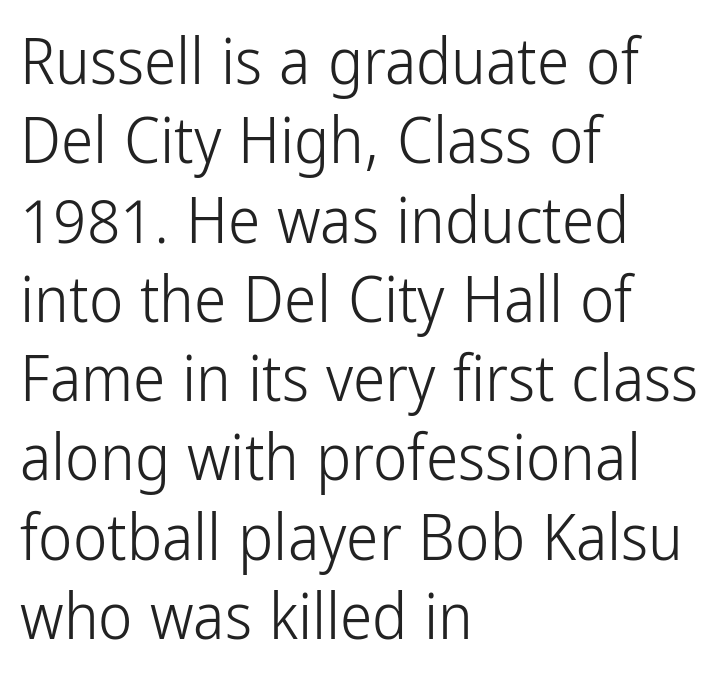
Q: Is the text bold? A: No.
Q: Is the text italic (slanted)? A: No, it is upright.
Q: Is the typeface a serif or a sans-serif typeface? A: Sans-serif.
Q: Is the text underlined? A: No.
Q: How is the paragraph aligned? A: Left-aligned.
Q: Is the spacing between letters normal or unusually wide? A: Normal.
Q: Width (condensed, normal, or wide)? A: Condensed.
Q: Stroke contrast? A: Low.
Q: x-height? A: Medium.
Q: Monospaced? A: No.
